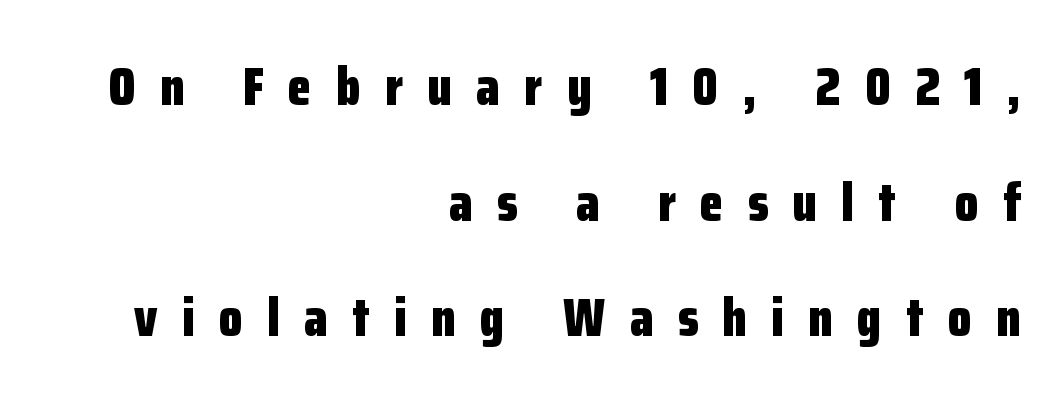
Do the letters lean? They stand straight. Notice how thick the strokes are: this is what a full bold looks like. The tracking jumps out immediately: characters are airy and widely separated. The characters display no serif detailing; their extremities are plain. The foot of each line stays bare and open.
